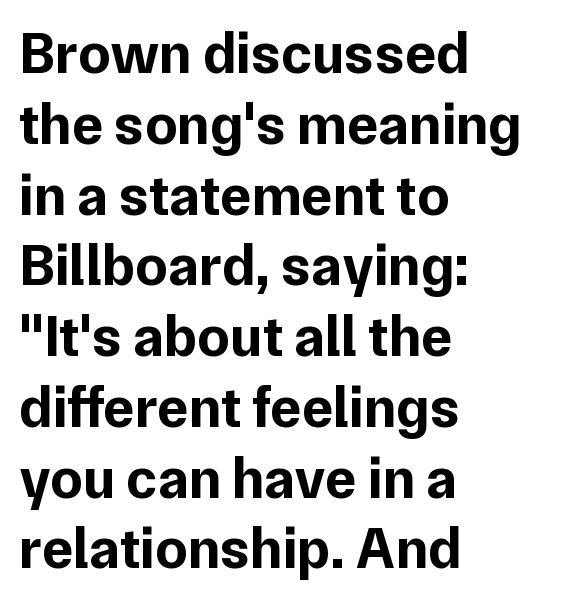
{"serif": "no", "italic": "no", "bold": "yes", "weight": "bold", "width": "normal", "stroke_contrast": "low", "x_height": "medium", "monospaced": "no", "underline": "no", "align": "left", "line_spacing_ratio": 1.22, "letter_spacing": "normal", "letter_spacing_em": 0.0, "glyph_px": 58}
